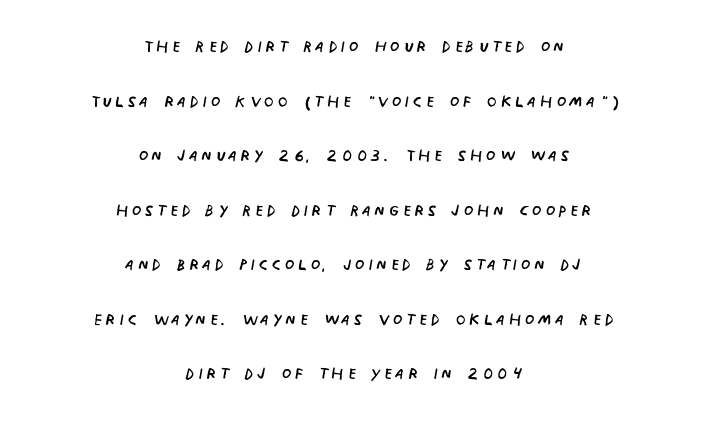
Q: Is the text bold? A: No.
Q: Is the text underlined? A: No.
Q: How is the paragraph aligned? A: Centered.
Q: Is the spacing between lines tight, normal or loose? A: Loose.
